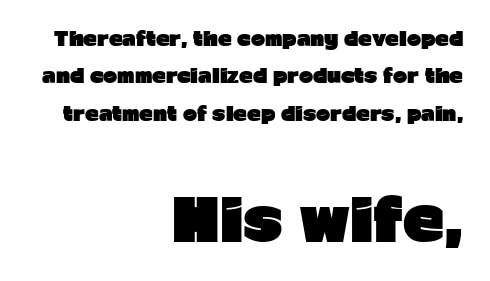
{"serif": "no", "italic": "no", "bold": "yes", "weight": "heavy", "width": "normal", "stroke_contrast": "low", "x_height": "medium", "monospaced": "no", "underline": "no", "align": "right", "line_spacing": "loose", "line_spacing_ratio": 1.97, "letter_spacing": "normal", "letter_spacing_em": 0.0, "larger_block": "second", "size_ratio": 3.0, "glyph_px": 57}
